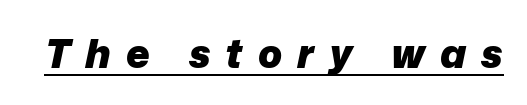
The image shows 40 px heavy type, italic (leaning right); set unusually wide letter spacing (+0.38 em), underlined; low stroke contrast and a medium x-height.
